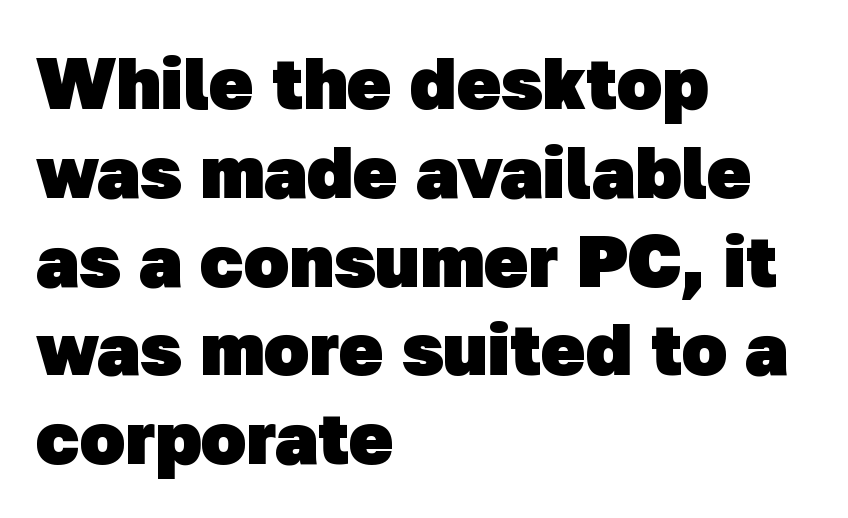
The image shows 74 px heavy sans-serif type; set left-aligned, line spacing 1.2x, normal letter spacing, not underlined; low stroke contrast and a medium x-height.
